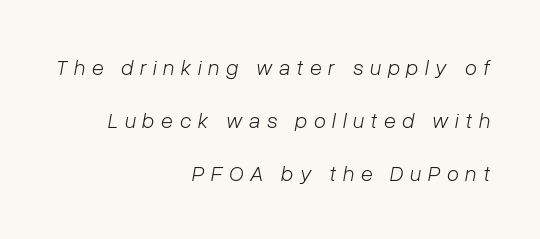
The image shows 22 px text type, italic (leaning right); set right-aligned, loose line spacing (2.4x), unusually wide letter spacing (+0.3 em), not underlined.
